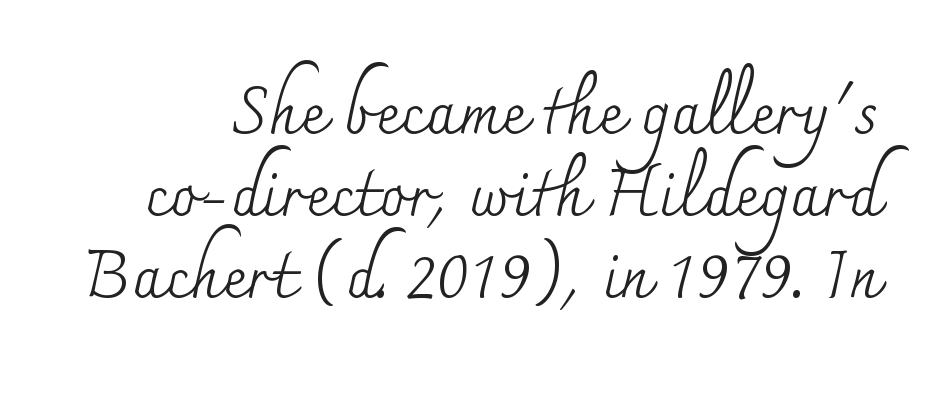
The image shows 66 px regular-weight serif type; set line spacing 1.24x, normal letter spacing, not underlined; medium stroke contrast and a small x-height.
